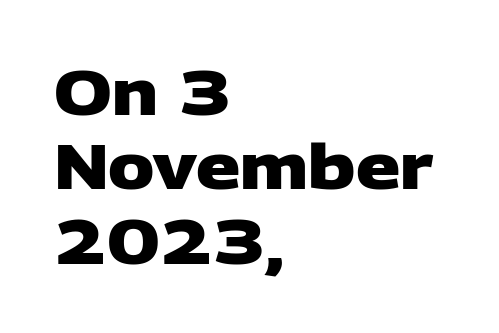
{"serif": "no", "bold": "yes", "weight": "heavy", "width": "wide", "stroke_contrast": "low", "x_height": "large", "monospaced": "no", "underline": "no", "align": "left", "line_spacing_ratio": 1.2, "letter_spacing": "normal", "letter_spacing_em": 0.0, "glyph_px": 62}
